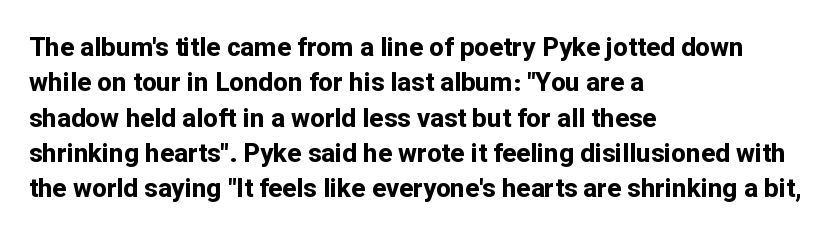
Normally led — the rows are evenly, conventionally spaced. A roman cut, with each character standing at attention. The gaps between neighbouring characters are ordinary and unremarkable. The words here are not underlined. Left-aligned paragraph, ragged on the right. The typesetting leans heavy: a genuine bold.
